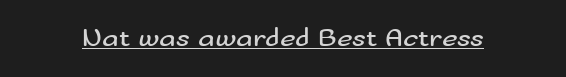
{"italic": "no", "bold": "no", "underline": "yes", "letter_spacing": "normal", "letter_spacing_em": 0.0, "glyph_px": 27}
